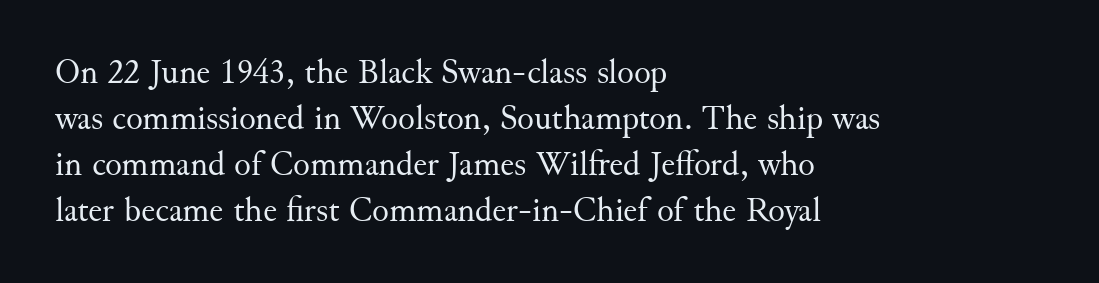
Honestly, the letter spacing is just normal — you wouldn't notice it. Summary of weight: not heavy and not bold. Vertical strokes here are truly vertical. A bare baseline throughout the passage. Successive baselines arrive at the customary interval.
